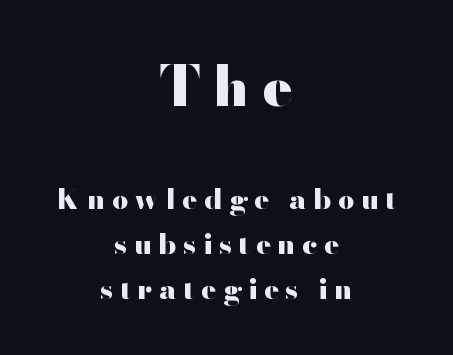
The image shows 56 px heavy, wide sans-serif type, upright; set centered, normal line spacing (1.6x), unusually wide letter spacing (+0.23 em), not underlined; the first (top) block is 2.0x larger; high stroke contrast and a small x-height.
